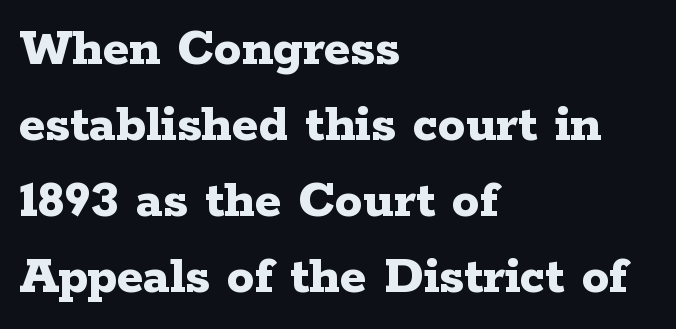
Q: Is the text bold? A: Yes.
Q: Is the text italic (slanted)? A: No, it is upright.
Q: Is the typeface a serif or a sans-serif typeface? A: Serif.
Q: Is the text underlined? A: No.
Q: How is the paragraph aligned? A: Left-aligned.
Q: Is the spacing between letters normal or unusually wide? A: Normal.
Q: Is the spacing between lines tight, normal or loose? A: Normal.
Q: Width (condensed, normal, or wide)? A: Wide.
Q: Stroke contrast? A: Low.
Q: x-height? A: Medium.
Q: Monospaced? A: No.
